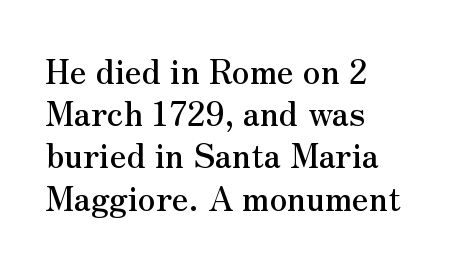
{"serif": "yes", "italic": "no", "width": "normal", "stroke_contrast": "medium", "x_height": "small", "monospaced": "no", "underline": "no", "align": "left", "line_spacing": "normal", "line_spacing_ratio": 1.28, "letter_spacing": "normal", "letter_spacing_em": 0.0, "glyph_px": 33}
